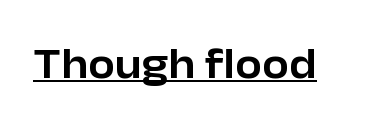
Upright lettering throughout. Descenders here cross a horizontal rule under the line. A typesetter would call this proportional, since set widths differ per character. Look at the bottom of the vertical strokes: they stop flat, with no serifs.
